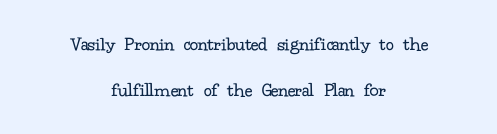
Q: Is the text bold? A: No.
Q: Is the text italic (slanted)? A: No, it is upright.
Q: Is the text underlined? A: No.
Q: How is the paragraph aligned? A: Centered.
Q: Is the spacing between letters normal or unusually wide? A: Normal.
Q: Is the spacing between lines tight, normal or loose? A: Loose.
